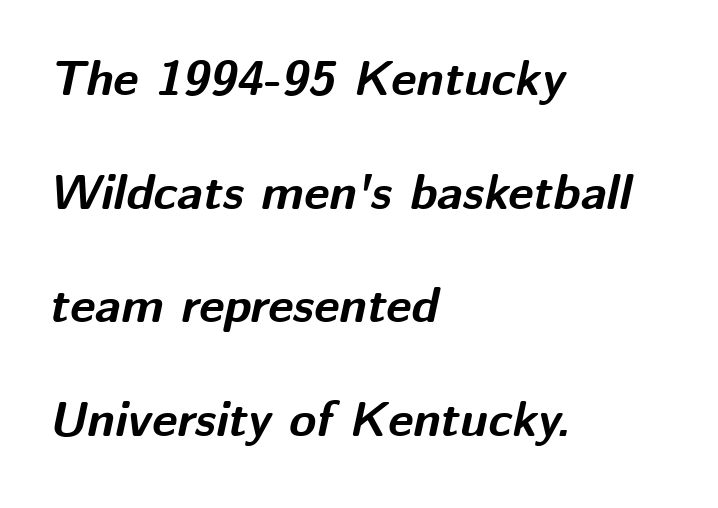
Q: Is the text bold? A: Yes.
Q: Is the text italic (slanted)? A: Yes, it leans right by about 12 degrees.
Q: Is the text underlined? A: No.
Q: How is the paragraph aligned? A: Left-aligned.
Q: Is the spacing between letters normal or unusually wide? A: Normal.
Q: Is the spacing between lines tight, normal or loose? A: Loose.
Q: Width (condensed, normal, or wide)? A: Normal.
Q: Stroke contrast? A: Medium.
Q: x-height? A: Medium.
Q: Monospaced? A: No.
